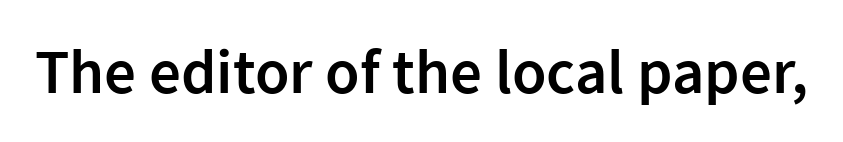
{"serif": "no", "italic": "no", "bold": "semi", "weight": "semibold", "width": "normal", "stroke_contrast": "low", "x_height": "medium", "monospaced": "no", "underline": "no", "letter_spacing": "normal", "letter_spacing_em": 0.0, "glyph_px": 63}
